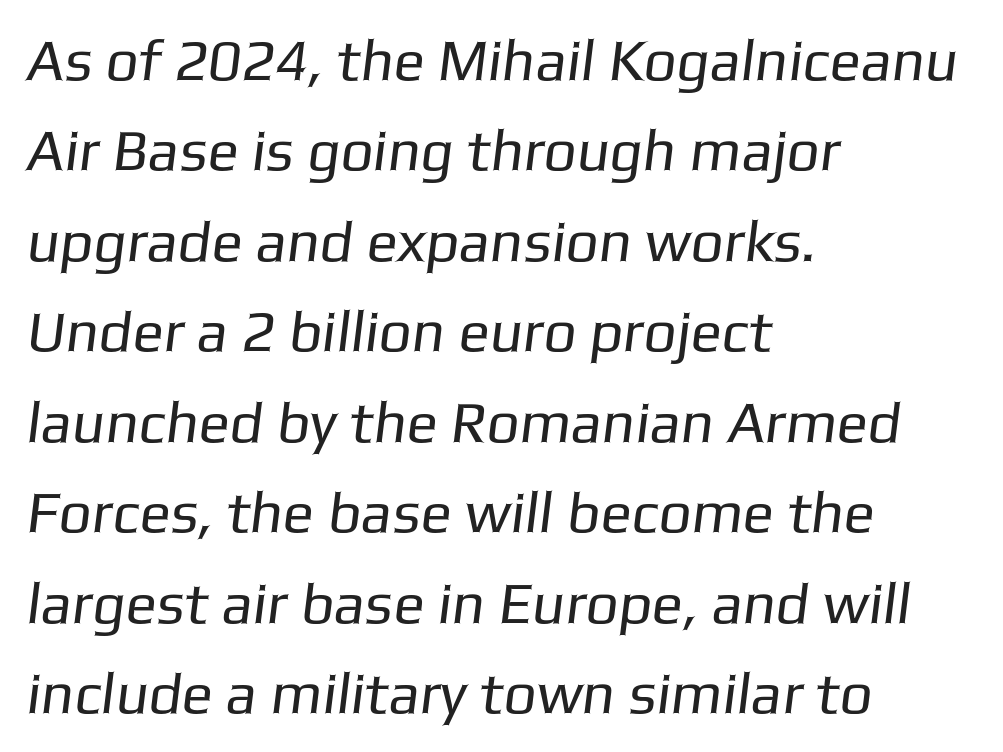
The image shows 58 px regular-weight sans-serif type; set left-aligned, normal line spacing (1.56x), normal letter spacing, not underlined; low stroke contrast and a medium x-height.
